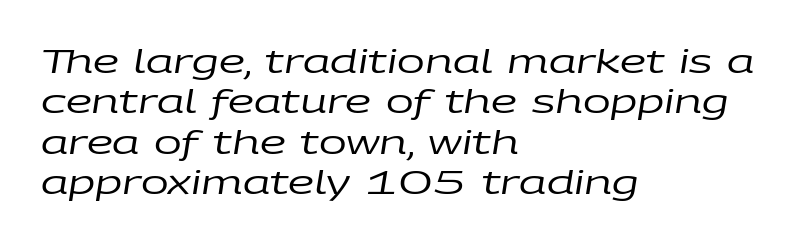
Q: Is the text bold? A: No.
Q: Is the text italic (slanted)? A: Yes, it leans right by about 9 degrees.
Q: Is the text underlined? A: No.
Q: How is the paragraph aligned? A: Left-aligned.
Q: Is the spacing between letters normal or unusually wide? A: Normal.
Q: Width (condensed, normal, or wide)? A: Wide.
Q: Stroke contrast? A: Low.
Q: x-height? A: Large.
Q: Monospaced? A: No.
